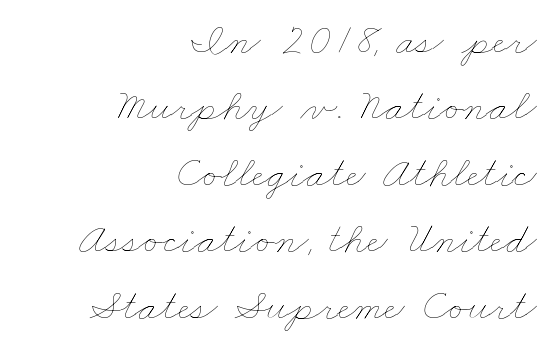
The image shows 44 px thin, wide type; set right-aligned, normal line spacing (1.51x), normal letter spacing, not underlined; low stroke contrast and a small x-height.
